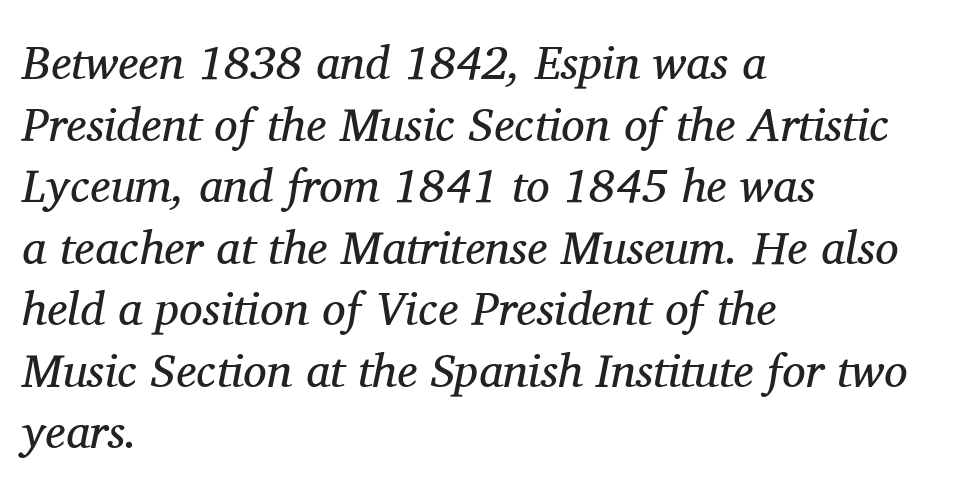
The image shows 47 px regular-weight serif type, italic (leaning right); set left-aligned, normal line spacing (1.31x), normal letter spacing, not underlined; medium stroke contrast and a medium x-height.
